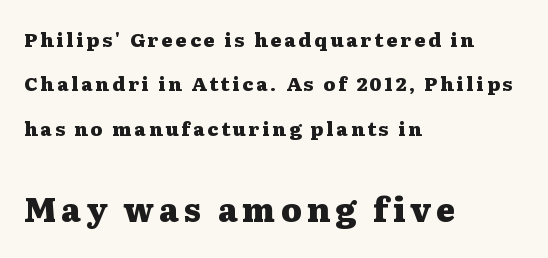
Q: Is the text bold? A: Yes.
Q: Is the text italic (slanted)? A: No, it is upright.
Q: Is the typeface a serif or a sans-serif typeface? A: Serif.
Q: Is the text underlined? A: No.
Q: How is the paragraph aligned? A: Left-aligned.
Q: Is the spacing between lines tight, normal or loose? A: Loose.
Q: Which block of text is set in a larger size, the first (top) or the second (bottom)? A: The second (bottom) one.
Q: Width (condensed, normal, or wide)? A: Wide.
Q: Stroke contrast? A: Medium.
Q: x-height? A: Medium.
Q: Monospaced? A: No.
